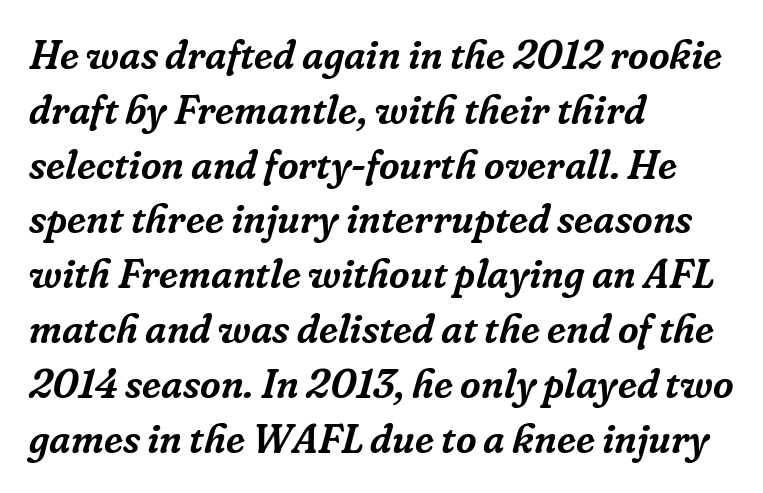
{"serif": "yes", "italic": "yes", "lean": "right", "slant_degrees": 16, "width": "normal", "stroke_contrast": "low", "x_height": "medium", "monospaced": "no", "underline": "no", "align": "left", "line_spacing": "normal", "line_spacing_ratio": 1.37, "letter_spacing": "normal", "letter_spacing_em": 0.0, "glyph_px": 40}
